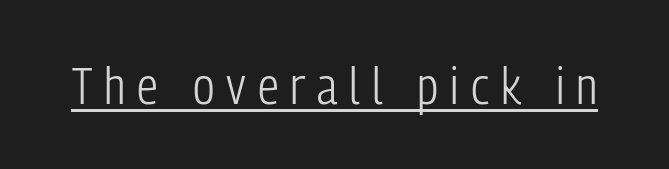
{"serif": "no", "italic": "no", "bold": "no", "weight": "light", "width": "condensed", "stroke_contrast": "low", "x_height": "medium", "monospaced": "no", "underline": "yes", "letter_spacing": "wide", "letter_spacing_em": 0.23, "glyph_px": 52}
